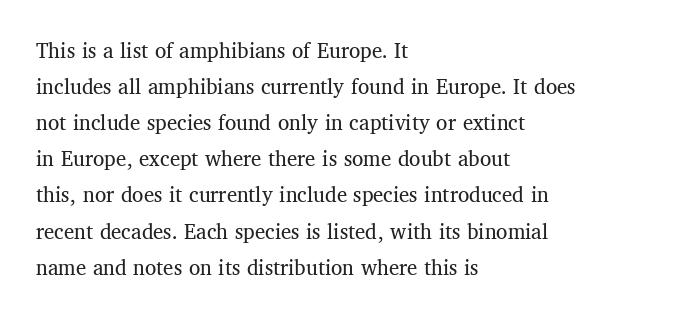
{"italic": "no", "bold": "no", "underline": "no", "align": "left", "line_spacing": "normal", "line_spacing_ratio": 1.57, "letter_spacing": "normal", "letter_spacing_em": 0.0, "glyph_px": 23}
